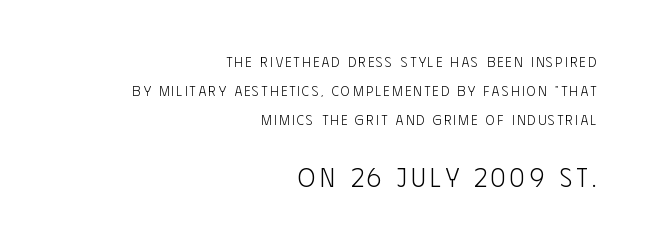
{"italic": "no", "bold": "no", "underline": "no", "align": "right", "line_spacing": "loose", "line_spacing_ratio": 2.08, "larger_block": "second", "size_ratio": 1.86, "glyph_px": 26}
